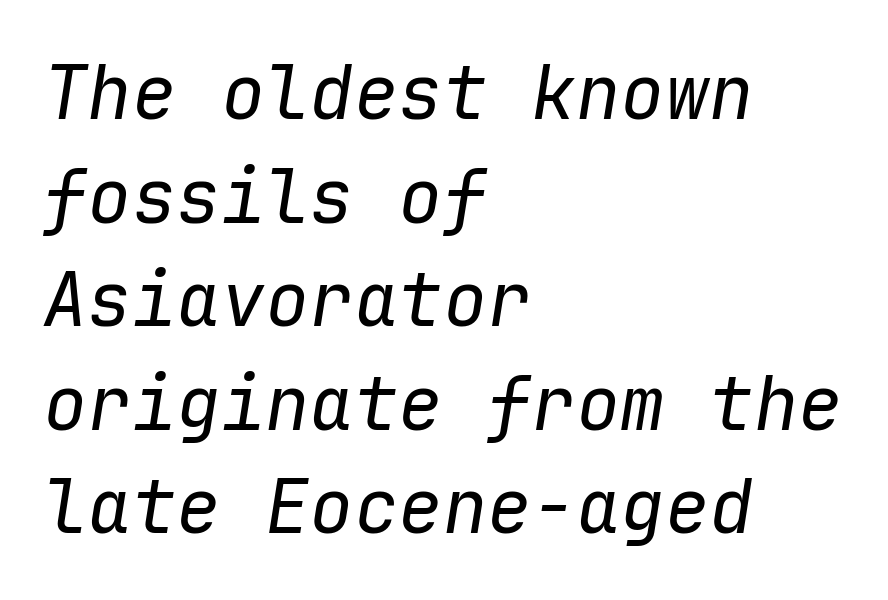
This sample is left-justified, so line endings fall wherever the words run out. The tracking reads as untouched default to a designer's eye. The face looks like a standard text weight, possibly lighter. The passage shown is typed in a monospace face where columns stay perfectly aligned.
